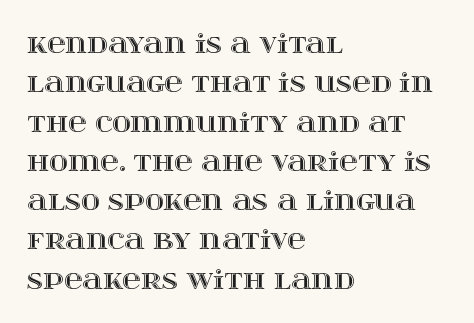
The image shows 26 px text type, upright; set left-aligned, normal line spacing (1.51x), normal letter spacing, not underlined.
